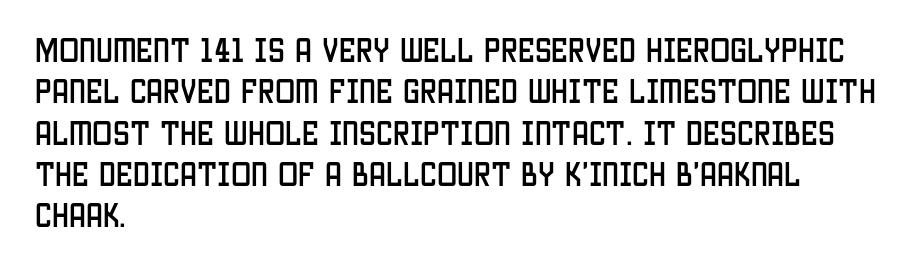
The image shows 27 px text type, upright; set left-aligned, normal line spacing (1.53x), normal letter spacing, not underlined.
